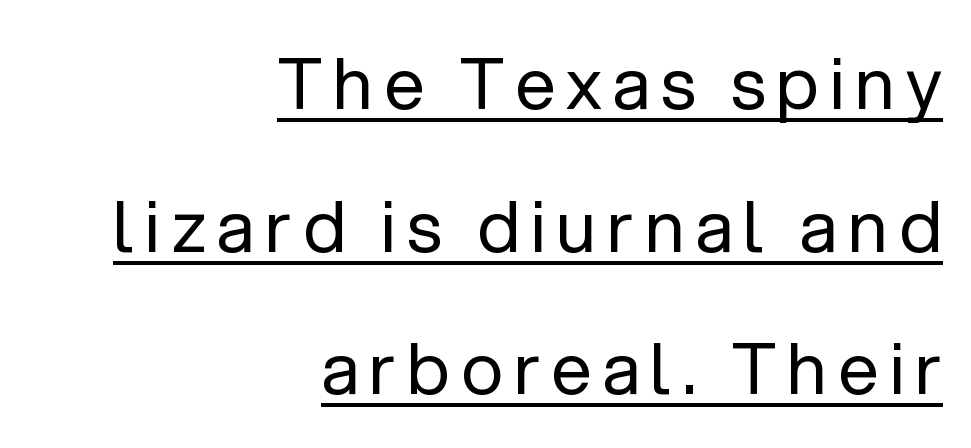
The face used here is proportionally spaced, like ordinary book or web type. Line ends are locked; line starts wander. The typesetting does not lean heavy: it is not bold. Upright lettering throughout. To sum up the face: it is a sans, with no serifs.
